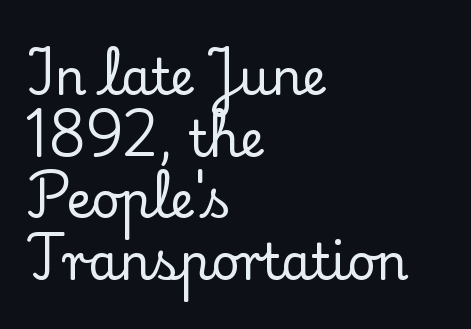
{"serif": "yes", "italic": "no", "width": "normal", "stroke_contrast": "low", "x_height": "small", "monospaced": "no", "underline": "no", "align": "left", "line_spacing": "normal", "line_spacing_ratio": 1.26, "letter_spacing": "normal", "letter_spacing_em": 0.0, "glyph_px": 49}
